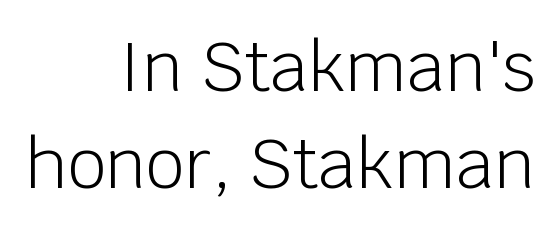
Q: Is the text bold? A: No.
Q: Is the text italic (slanted)? A: No, it is upright.
Q: Is the typeface a serif or a sans-serif typeface? A: Sans-serif.
Q: Is the text underlined? A: No.
Q: How is the paragraph aligned? A: Right-aligned.
Q: Is the spacing between letters normal or unusually wide? A: Normal.
Q: Is the spacing between lines tight, normal or loose? A: Normal.
Q: Width (condensed, normal, or wide)? A: Normal.
Q: Stroke contrast? A: Low.
Q: x-height? A: Large.
Q: Monospaced? A: No.
